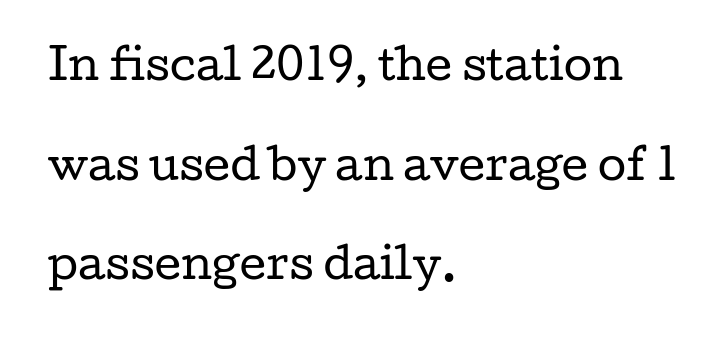
Reading down the block, your eye returns to a fixed left position each line. Has an underline been added? It has not. Caption: standard tracking, unaltered. This rendering employs a face with finishing strokes, i.e., a serif. Is this a fixed-width face? No — the glyphs have proportional, varying widths. Posture: straight, roman, zero tilt.
